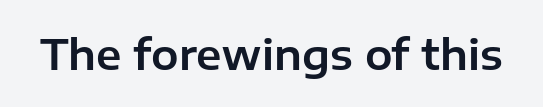
Students, note that the glyphs here touch the page at normal intervals. The gap between lines stays unmarked. The characters display no serif detailing; their extremities are plain. You could not count columns in this text — the font is proportionally spaced. Posture: straight, roman, zero tilt.
